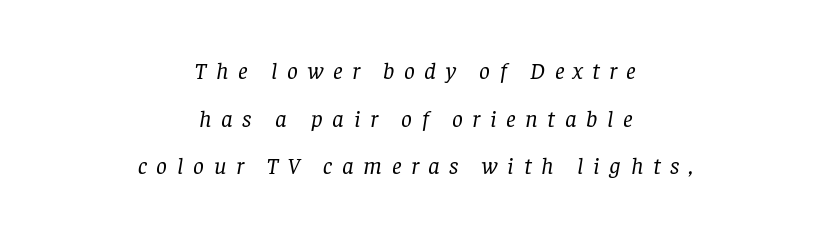
Q: Is the text bold? A: No.
Q: Is the text italic (slanted)? A: Yes, it leans right by about 8 degrees.
Q: Is the text underlined? A: No.
Q: How is the paragraph aligned? A: Centered.
Q: Is the spacing between letters normal or unusually wide? A: Unusually wide.
Q: Is the spacing between lines tight, normal or loose? A: Loose.
